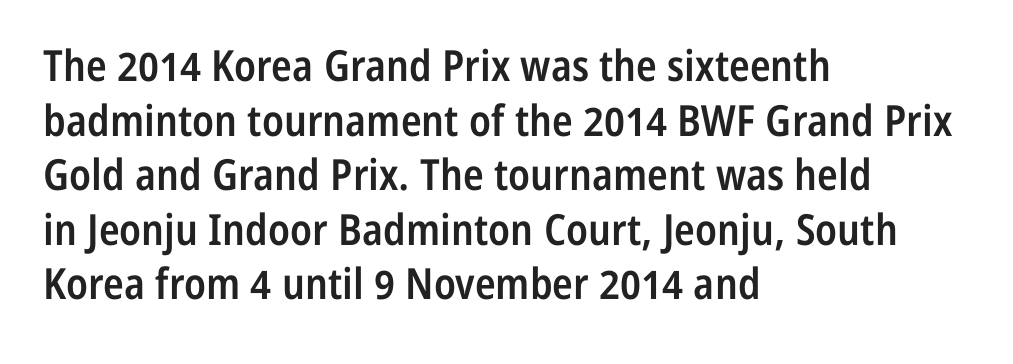
The passage is arranged the way most books set body copy — flush left. Underline: absent. This sample has the flowing, uneven cadence of proportional lettering. The strokes are fattened partway — semibold, not bold.
